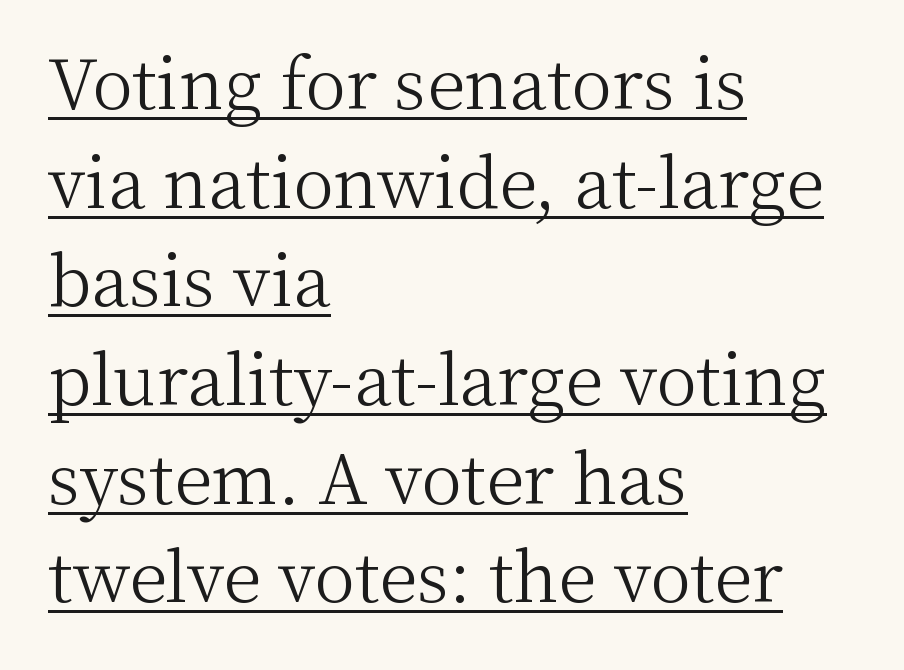
Q: Is the text bold? A: No.
Q: Is the text italic (slanted)? A: No, it is upright.
Q: Is the typeface a serif or a sans-serif typeface? A: Serif.
Q: Is the text underlined? A: Yes.
Q: How is the paragraph aligned? A: Left-aligned.
Q: Is the spacing between letters normal or unusually wide? A: Normal.
Q: Is the spacing between lines tight, normal or loose? A: Normal.
Q: Width (condensed, normal, or wide)? A: Normal.
Q: Stroke contrast? A: Medium.
Q: x-height? A: Medium.
Q: Monospaced? A: No.
